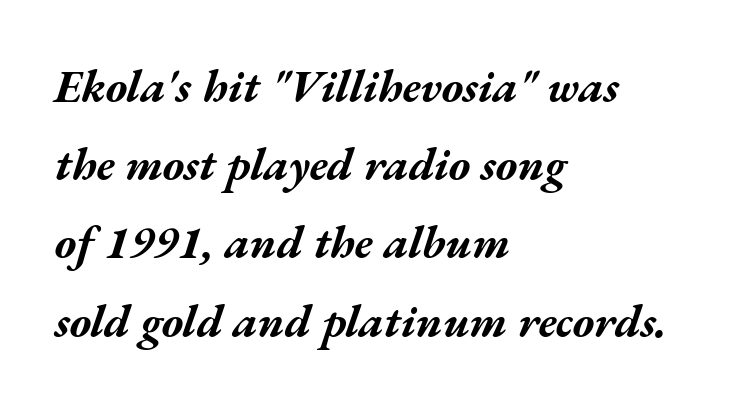
{"italic": "yes", "lean": "right", "slant_degrees": 17, "bold": "yes", "weight": "bold", "width": "wide", "stroke_contrast": "medium", "x_height": "medium", "monospaced": "no", "underline": "no", "align": "left", "line_spacing": "normal", "line_spacing_ratio": 1.7, "letter_spacing": "normal", "letter_spacing_em": 0.0, "glyph_px": 46}
